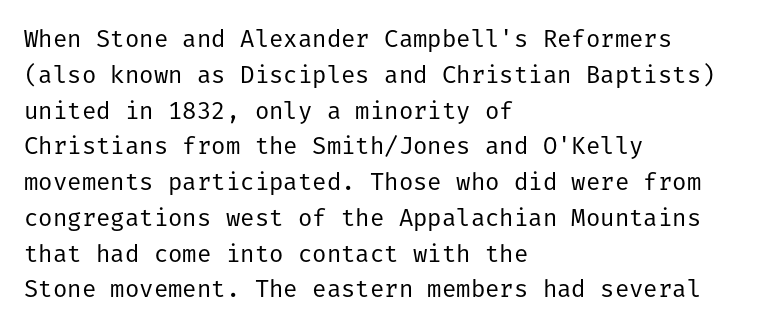
The setting favours the left margin, as ordinary paragraphs usually do. Upright lettering throughout. Letter spacing: default. No chunkiness to these letters — they're not bold.
